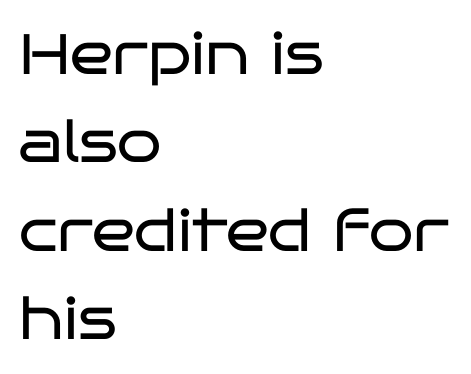
The image shows 57 px regular-weight, wide sans-serif type, upright; set left-aligned, normal line spacing (1.55x), normal letter spacing, not underlined; low stroke contrast and a large x-height.
